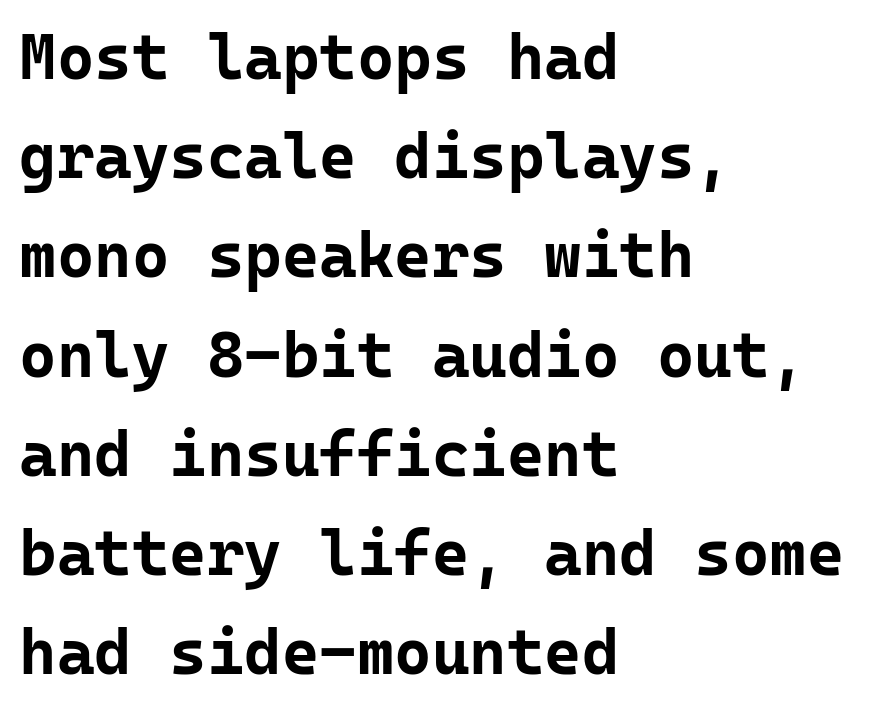
{"serif": "no", "italic": "no", "bold": "yes", "weight": "bold", "width": "normal", "stroke_contrast": "low", "x_height": "medium", "monospaced": "yes", "underline": "no", "align": "left", "line_spacing": "normal", "line_spacing_ratio": 1.55, "letter_spacing": "normal", "letter_spacing_em": 0.0, "glyph_px": 64}
